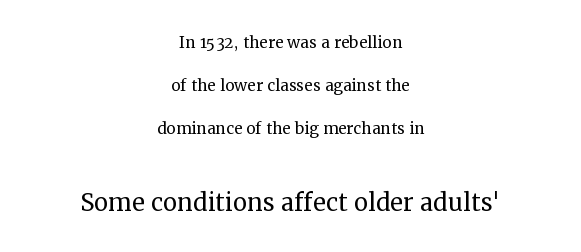
Q: Is the text bold? A: No.
Q: Is the text italic (slanted)? A: No, it is upright.
Q: Is the typeface a serif or a sans-serif typeface? A: Serif.
Q: Is the text underlined? A: No.
Q: How is the paragraph aligned? A: Centered.
Q: Is the spacing between letters normal or unusually wide? A: Normal.
Q: Is the spacing between lines tight, normal or loose? A: Loose.
Q: Which block of text is set in a larger size, the first (top) or the second (bottom)? A: The second (bottom) one.
Q: Width (condensed, normal, or wide)? A: Normal.
Q: Stroke contrast? A: Medium.
Q: x-height? A: Medium.
Q: Monospaced? A: No.
